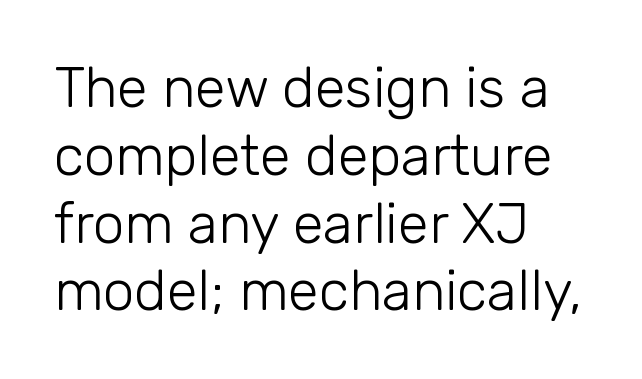
Q: Is the text bold? A: No.
Q: Is the text italic (slanted)? A: No, it is upright.
Q: Is the typeface a serif or a sans-serif typeface? A: Sans-serif.
Q: Is the text underlined? A: No.
Q: How is the paragraph aligned? A: Left-aligned.
Q: Is the spacing between letters normal or unusually wide? A: Normal.
Q: Width (condensed, normal, or wide)? A: Normal.
Q: Stroke contrast? A: Low.
Q: x-height? A: Medium.
Q: Monospaced? A: No.
